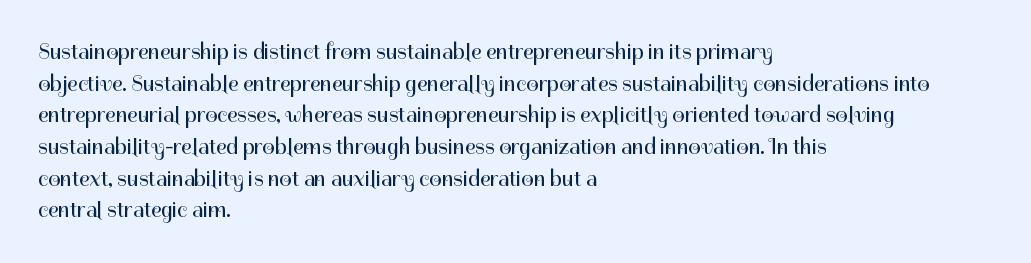
The image shows 22 px text type, upright; set left-aligned, normal line spacing (1.44x), normal letter spacing, not underlined.
